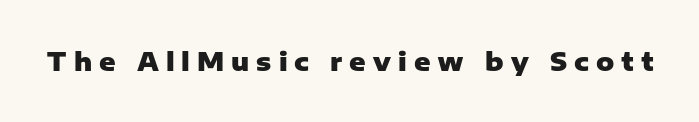
The typesetting leans heavy: a genuine bold. Rendered with straight, roman letterforms. The string is rendered with underlining switched off. Caption: expanded tracking, letters set apart.
